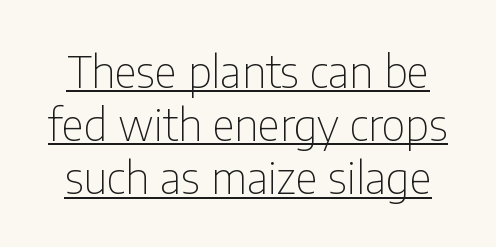
The image shows 44 px thin, condensed sans-serif type, upright; set line spacing 1.21x, normal letter spacing, underlined; low stroke contrast and a medium x-height.
